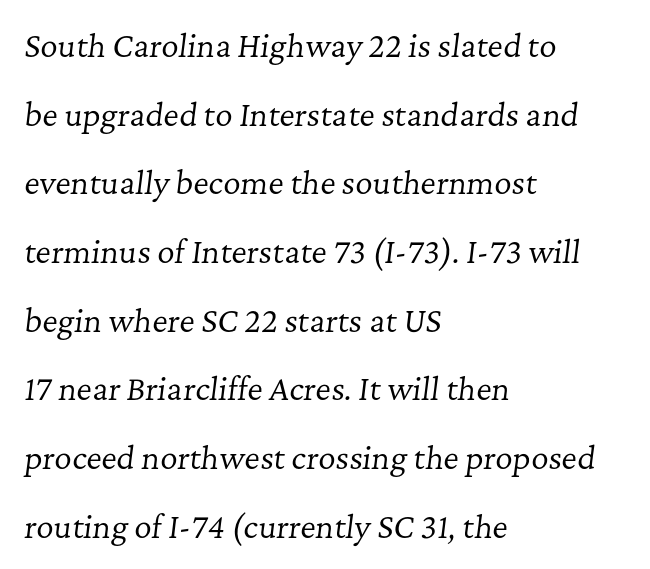
Q: Is the text bold? A: No.
Q: Is the text italic (slanted)? A: Yes, it leans right by about 7 degrees.
Q: Is the typeface a serif or a sans-serif typeface? A: Serif.
Q: Is the text underlined? A: No.
Q: How is the paragraph aligned? A: Left-aligned.
Q: Is the spacing between letters normal or unusually wide? A: Normal.
Q: Is the spacing between lines tight, normal or loose? A: Loose.
Q: Width (condensed, normal, or wide)? A: Normal.
Q: Stroke contrast? A: Low.
Q: x-height? A: Medium.
Q: Monospaced? A: No.
